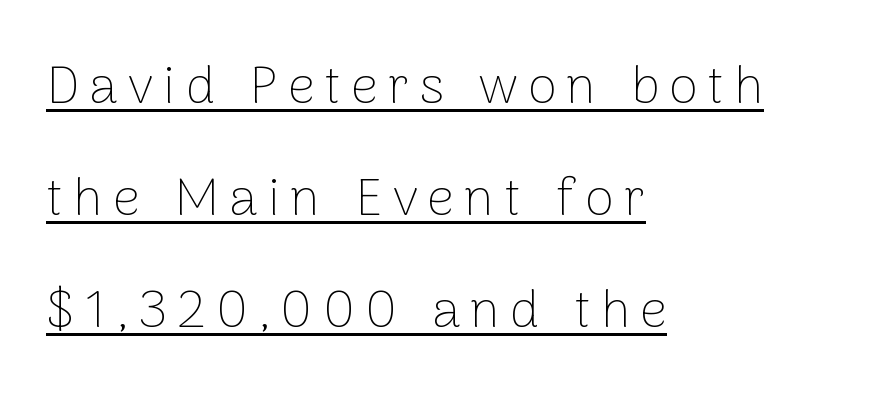
{"serif": "no", "italic": "no", "bold": "no", "weight": "thin", "width": "normal", "stroke_contrast": "low", "x_height": "medium", "monospaced": "no", "underline": "yes", "align": "left", "line_spacing": "loose", "line_spacing_ratio": 2.11, "glyph_px": 53}
